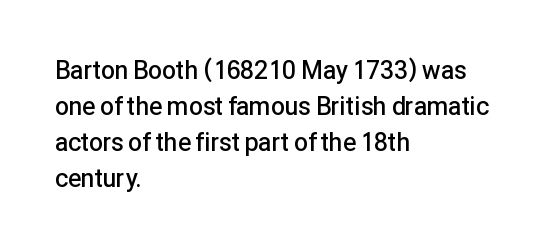
No italicization has been applied; the sample stays upright. How heavy is the stroke? Medium-heavy — a semibold, shy of bold. Default kerning and tracking; the words read as compact shapes. In CSS terms this would be text-align: left. Line spacing here is normal. The specimen omits any rule beneath the text block's lines.
